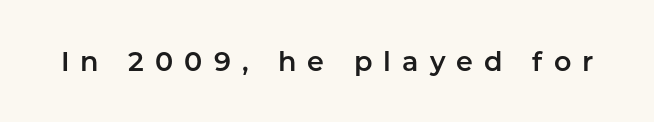
{"italic": "no", "underline": "no", "letter_spacing": "wide", "letter_spacing_em": 0.41, "glyph_px": 27}
